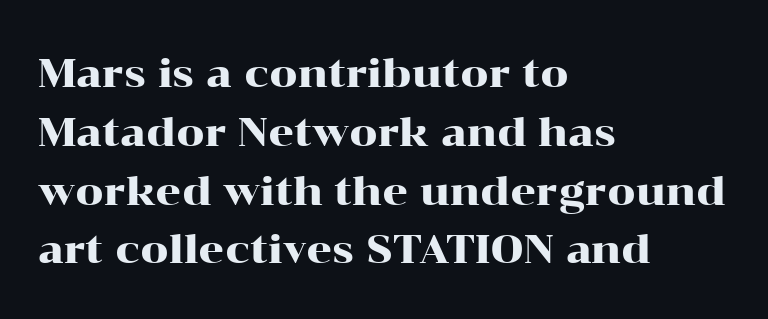
The image shows 40 px wide serif type, upright; set left-aligned, normal line spacing (1.47x), normal letter spacing, not underlined; high stroke contrast and a medium x-height.
